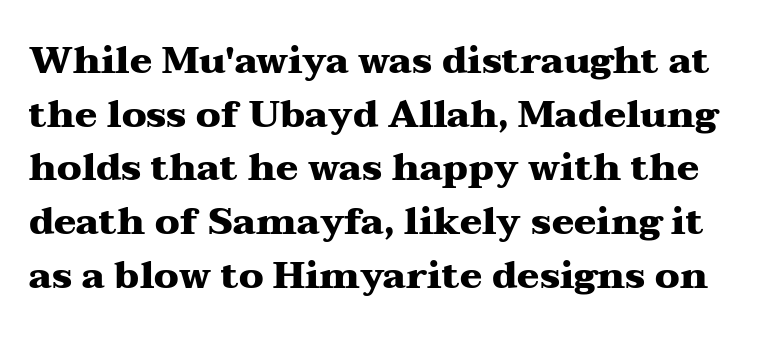
{"serif": "yes", "italic": "no", "bold": "yes", "weight": "heavy", "width": "wide", "stroke_contrast": "medium", "x_height": "medium", "monospaced": "no", "underline": "no", "line_spacing": "normal", "line_spacing_ratio": 1.45, "letter_spacing": "normal", "letter_spacing_em": 0.0, "glyph_px": 37}
